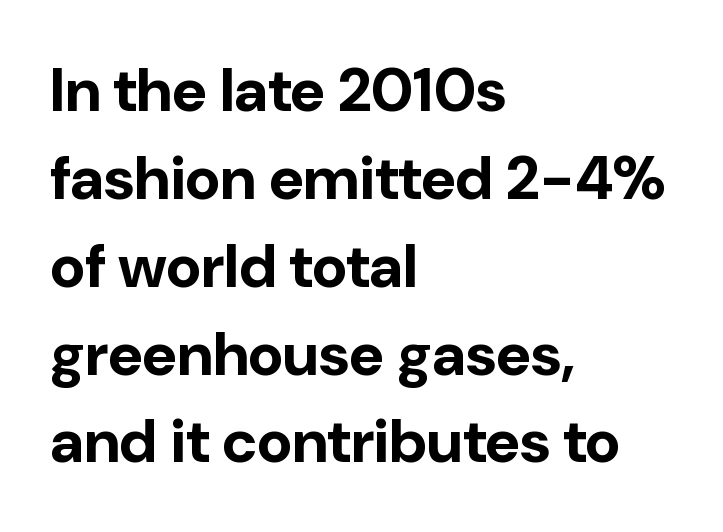
This sample uses a sans-serif face. There is no visible air inserted between adjacent glyphs. Is the block centered? No — it sits flush against the left margin. Set as a true bold cut, around the 700 mark. These lines are rendered in a variable-pitch font. The strip under each line holds only bare page.
